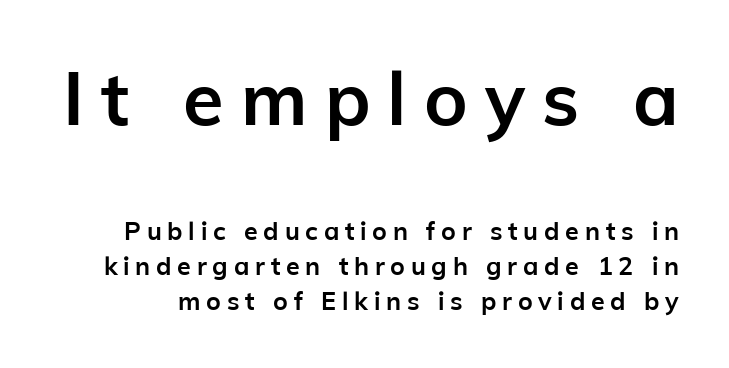
Q: Is the text bold? A: Yes.
Q: Is the text italic (slanted)? A: No, it is upright.
Q: Is the typeface a serif or a sans-serif typeface? A: Sans-serif.
Q: Is the text underlined? A: No.
Q: Is the spacing between letters normal or unusually wide? A: Unusually wide.
Q: Is the spacing between lines tight, normal or loose? A: Normal.
Q: Which block of text is set in a larger size, the first (top) or the second (bottom)? A: The first (top) one.
Q: Width (condensed, normal, or wide)? A: Normal.
Q: Stroke contrast? A: Low.
Q: x-height? A: Medium.
Q: Monospaced? A: No.
